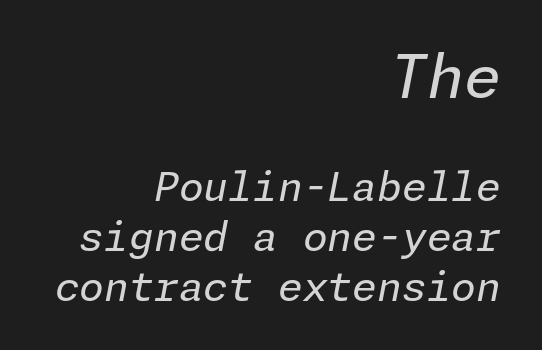
{"italic": "yes", "lean": "right", "slant_degrees": 11, "bold": "no", "weight": "regular", "width": "normal", "stroke_contrast": "low", "x_height": "medium", "underline": "no", "align": "right", "line_spacing_ratio": 1.24, "letter_spacing": "normal", "letter_spacing_em": 0.0, "larger_block": "first", "size_ratio": 1.5, "glyph_px": 60}
